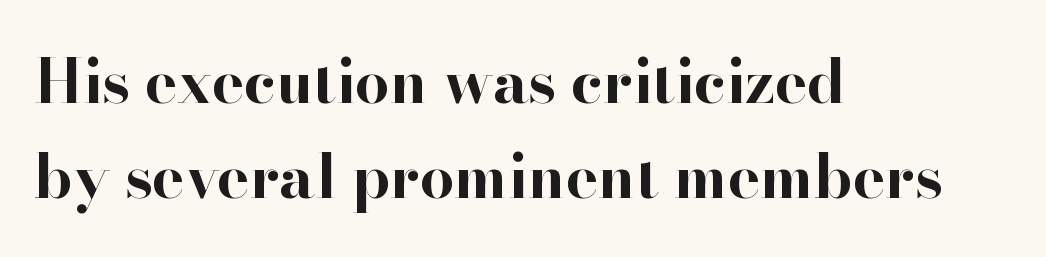
Casual observation: everything's shoved over to the left. Just letters on the line, the space beneath them empty. The characters display serif detailing at their extremities. Tracking value appears to be zero — textbook default spacing.
